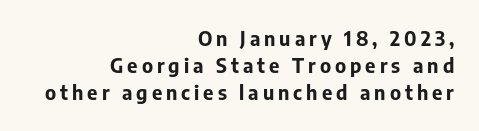
One glance says typical: line gaps are just what's usual. The typesetter chose a ragged-left arrangement here. Glance below the letters and you will spot only blank space. The typography opts for an upright posture over an oblique one.
